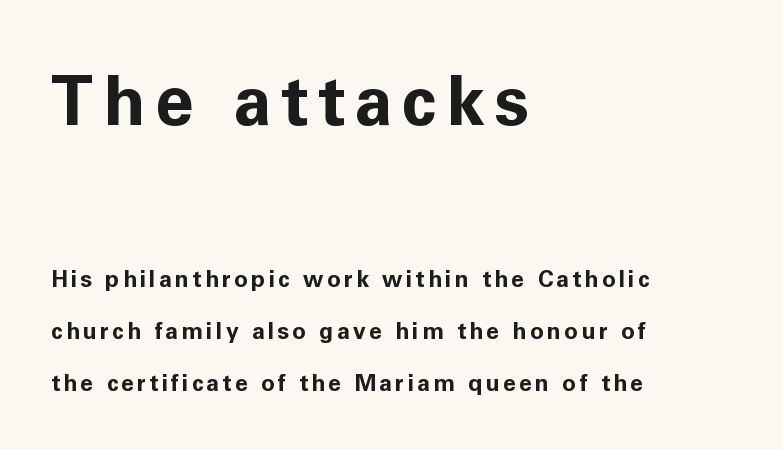
{"serif": "no", "italic": "no", "bold": "yes", "weight": "bold", "width": "normal", "stroke_contrast": "low", "x_height": "medium", "monospaced": "no", "underline": "no", "align": "left", "line_spacing": "loose", "line_spacing_ratio": 2.26, "larger_block": "first", "size_ratio": 3.0, "glyph_px": 69}
